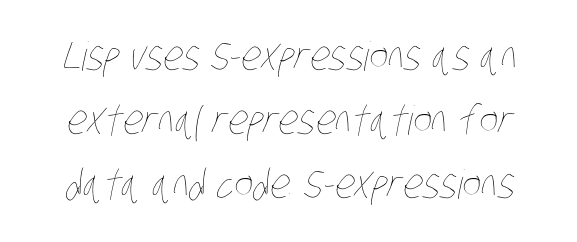
These lines are rendered in a variable-pitch font. Anything drawn beneath the words? Only blank space. Standard letterfit; no display-style spreading of the glyphs. The cut favours lightness, reaching ordinary text weight at its darkest.
